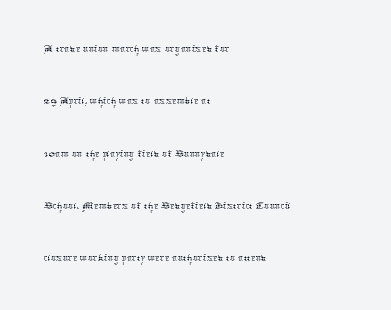
Q: Is the text bold? A: No.
Q: Is the text italic (slanted)? A: No, it is upright.
Q: Is the text underlined? A: No.
Q: How is the paragraph aligned? A: Left-aligned.
Q: Is the spacing between letters normal or unusually wide? A: Normal.
Q: Is the spacing between lines tight, normal or loose? A: Loose.
